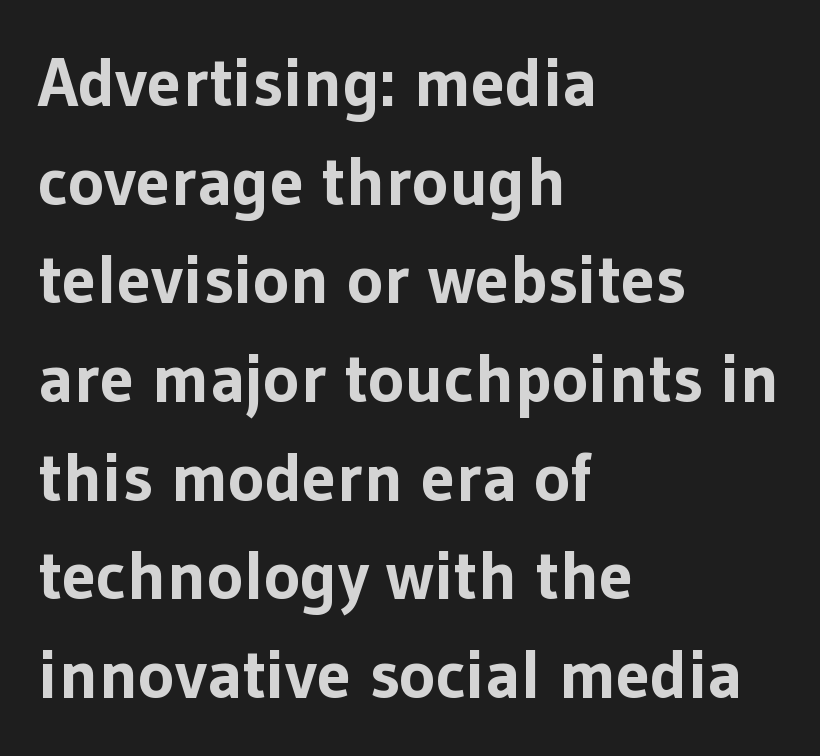
Q: Is the text bold? A: Yes.
Q: Is the text italic (slanted)? A: No, it is upright.
Q: Is the typeface a serif or a sans-serif typeface? A: Sans-serif.
Q: Is the text underlined? A: No.
Q: How is the paragraph aligned? A: Left-aligned.
Q: Is the spacing between letters normal or unusually wide? A: Normal.
Q: Is the spacing between lines tight, normal or loose? A: Normal.
Q: Width (condensed, normal, or wide)? A: Normal.
Q: Stroke contrast? A: Low.
Q: x-height? A: Medium.
Q: Monospaced? A: No.
